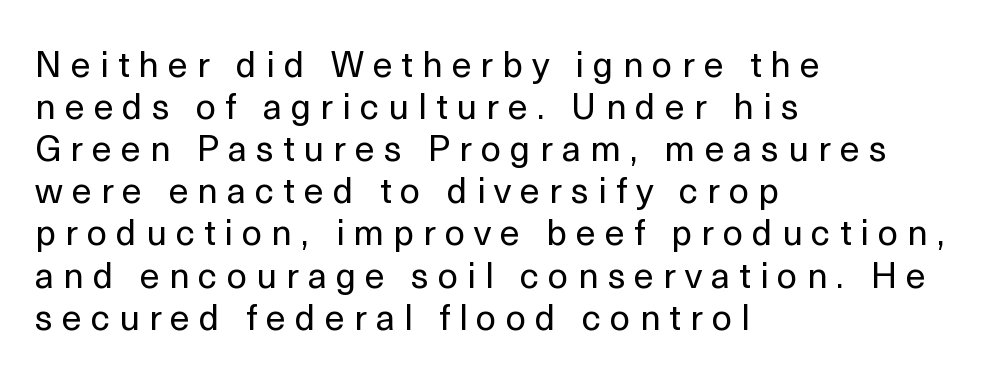
All the whitespace from short lines collects on the right. The letters stand straight up with perfectly vertical stems. The glyphs are unaccompanied by any horizontal stroke below them. The letters are spread apart with noticeably loose tracking.
